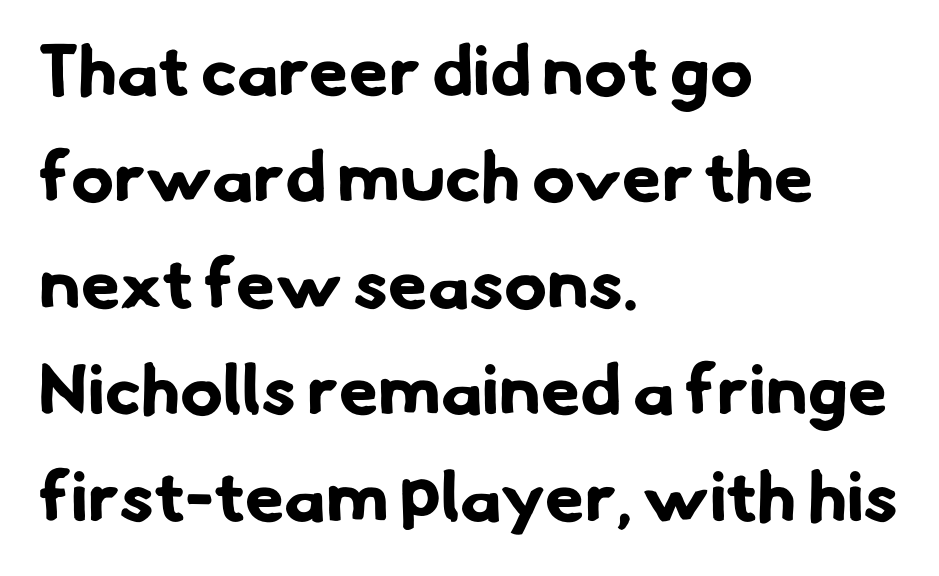
Q: Is the text bold? A: Yes.
Q: Is the typeface a serif or a sans-serif typeface? A: Sans-serif.
Q: Is the text underlined? A: No.
Q: How is the paragraph aligned? A: Left-aligned.
Q: Is the spacing between letters normal or unusually wide? A: Normal.
Q: Is the spacing between lines tight, normal or loose? A: Normal.
Q: Width (condensed, normal, or wide)? A: Normal.
Q: Stroke contrast? A: Low.
Q: x-height? A: Small.
Q: Monospaced? A: No.
